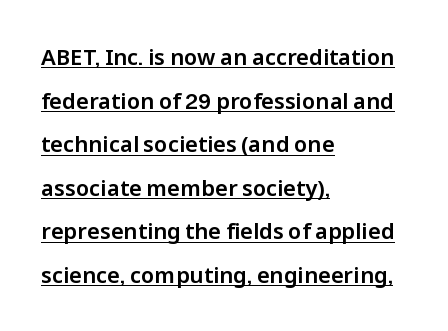
You can tell it's not italic because the verticals are truly vertical. Reading down the block, your eye returns to a fixed left position each line. The type is set solid horizontally, with unmodified tracking. Glance below the letters and you will spot a drawn line. Loosely led — the rows are spread out.
